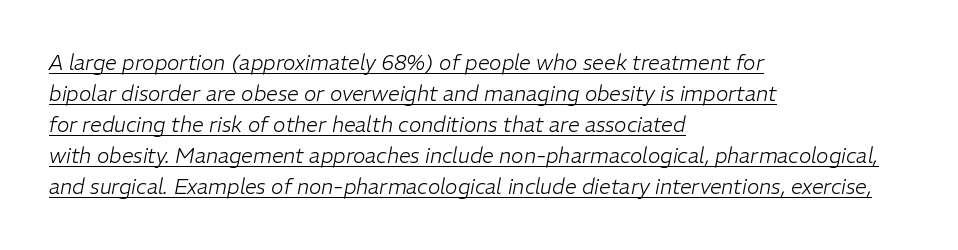
{"italic": "yes", "lean": "right", "slant_degrees": 11, "bold": "no", "underline": "yes", "align": "left", "line_spacing": "normal", "line_spacing_ratio": 1.48, "letter_spacing": "normal", "letter_spacing_em": 0.0, "glyph_px": 21}
